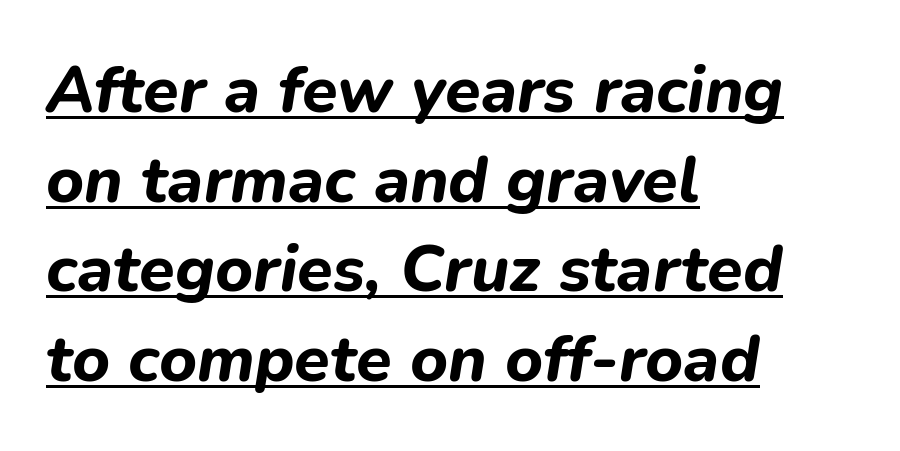
The image shows 65 px bold type, italic (leaning right); set left-aligned, normal line spacing (1.38x), normal letter spacing, underlined; low stroke contrast and a medium x-height.
